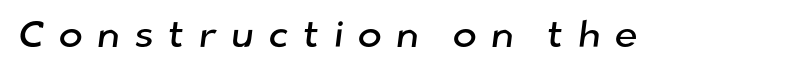
The image shows 37 px sans-serif type; set unusually wide letter spacing (+0.38 em), not underlined; low stroke contrast and a medium x-height.
